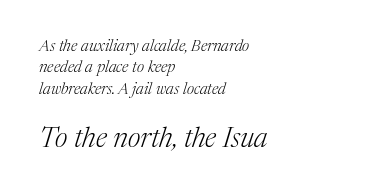
The image shows 28 px light serif type, italic (leaning right); set left-aligned, normal line spacing (1.34x), normal letter spacing, not underlined; the second (bottom) block is 1.75x larger; medium stroke contrast and a medium x-height.
